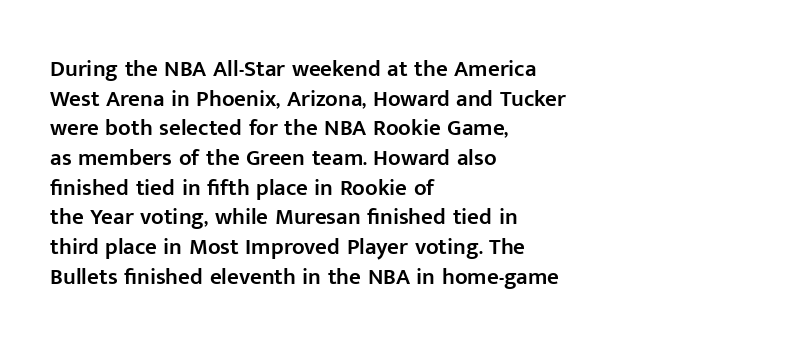
Q: Is the text bold? A: Semi-bold.
Q: Is the text italic (slanted)? A: No, it is upright.
Q: Is the text underlined? A: No.
Q: How is the paragraph aligned? A: Left-aligned.
Q: Is the spacing between letters normal or unusually wide? A: Normal.
Q: Is the spacing between lines tight, normal or loose? A: Normal.
